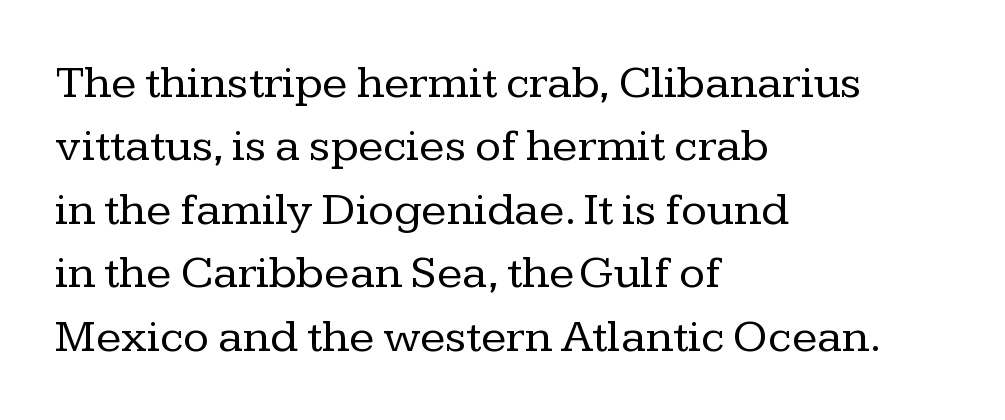
Tall strokes in this sample are plumb rather than angled. Tracking value appears to be zero — textbook default spacing. Quick note: underline off. Summary of vertical rhythm: regular, with standard interline spacing. Compared with a centered layout, this one pins lines to the left instead.
